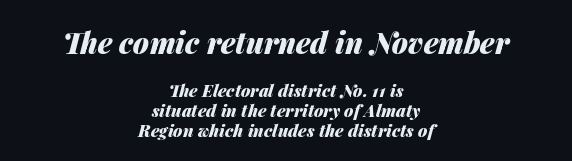
The image shows 29 px heavy type, italic (leaning right); set centered, line spacing 1.17x, normal letter spacing, not underlined; the first (top) block is 1.71x larger; medium stroke contrast and a medium x-height.
